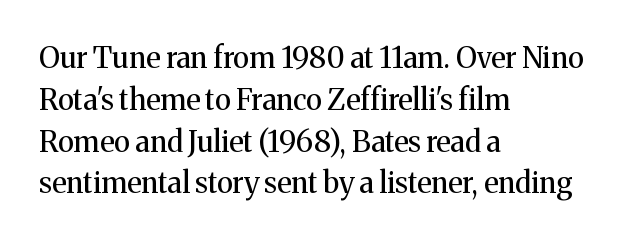
{"serif": "yes", "italic": "no", "bold": "no", "weight": "regular", "width": "normal", "stroke_contrast": "medium", "x_height": "medium", "monospaced": "no", "underline": "no", "align": "left", "line_spacing": "normal", "line_spacing_ratio": 1.44, "letter_spacing": "normal", "letter_spacing_em": 0.0, "glyph_px": 29}
